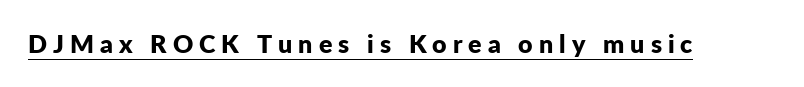
On the weight axis this lands at bold, roughly 700. Here the glyphs are tracked loosely, breaking word shapes into spaced letters. Every word sits above its own underline. Posture: straight, roman, zero tilt.
